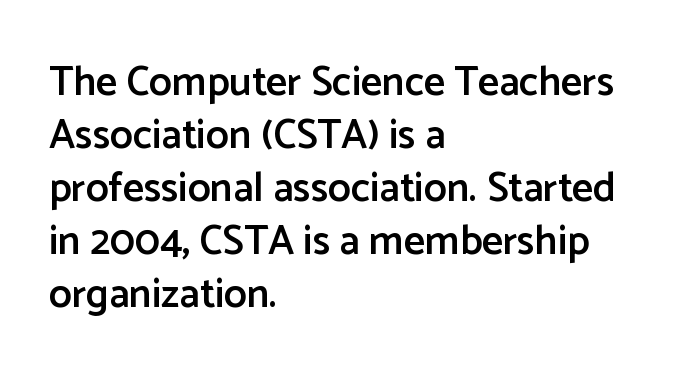
Q: Is the text bold? A: Semi-bold.
Q: Is the text italic (slanted)? A: No, it is upright.
Q: Is the typeface a serif or a sans-serif typeface? A: Sans-serif.
Q: Is the text underlined? A: No.
Q: How is the paragraph aligned? A: Left-aligned.
Q: Is the spacing between letters normal or unusually wide? A: Normal.
Q: Is the spacing between lines tight, normal or loose? A: Normal.
Q: Width (condensed, normal, or wide)? A: Normal.
Q: Stroke contrast? A: Low.
Q: x-height? A: Medium.
Q: Monospaced? A: No.
